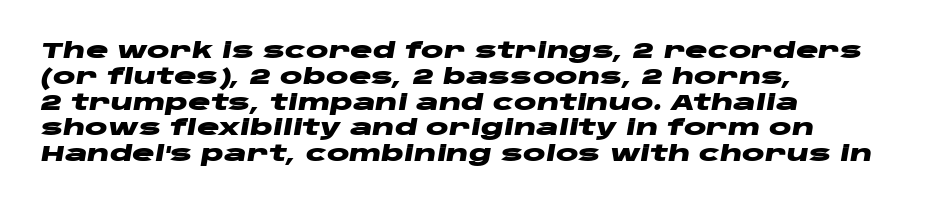
{"italic": "yes", "lean": "right", "slant_degrees": 10, "bold": "yes", "underline": "no", "align": "left", "line_spacing_ratio": 1.23, "letter_spacing": "normal", "letter_spacing_em": 0.0, "glyph_px": 21}
